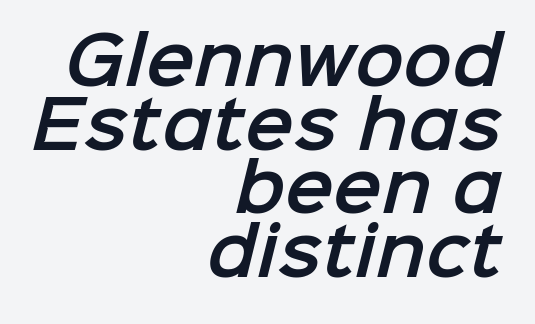
The image shows 65 px sans-serif type; set right-aligned, tight line spacing (0.98x), normal letter spacing, not underlined; low stroke contrast and a medium x-height.
